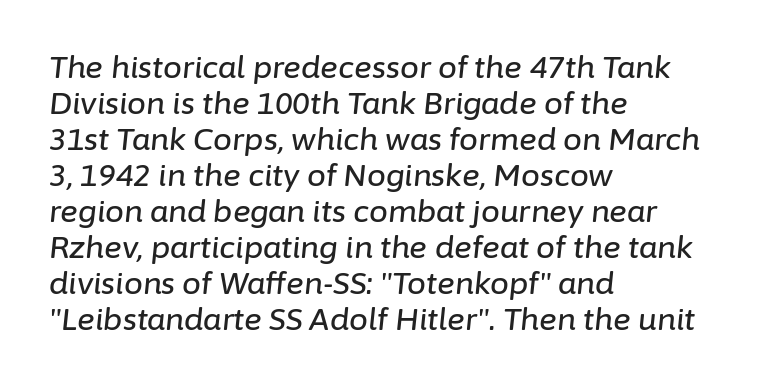
Q: Is the text italic (slanted)? A: Yes, it leans right by about 6 degrees.
Q: Is the text underlined? A: No.
Q: How is the paragraph aligned? A: Left-aligned.
Q: Is the spacing between letters normal or unusually wide? A: Normal.
Q: Width (condensed, normal, or wide)? A: Normal.
Q: Stroke contrast? A: Low.
Q: x-height? A: Medium.
Q: Monospaced? A: No.
